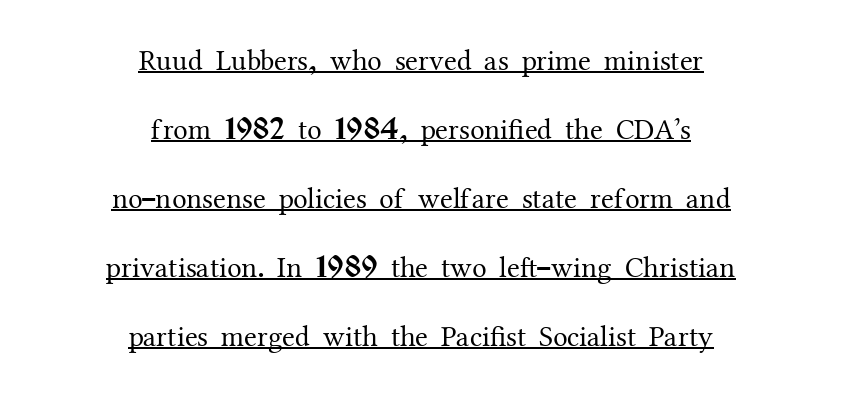
The image shows 29 px regular-weight serif type, upright; set centered, loose line spacing (2.38x), normal letter spacing, underlined; medium stroke contrast and a medium x-height.
